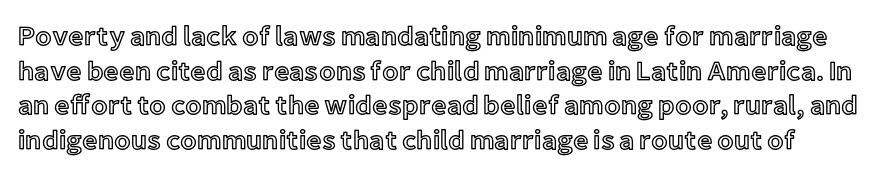
The image shows 27 px text type, upright; set normal line spacing (1.28x), normal letter spacing, not underlined.
